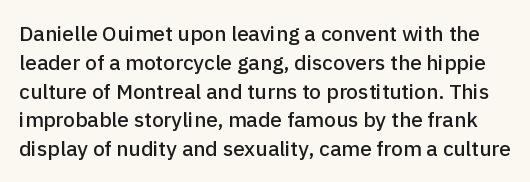
Q: Is the text italic (slanted)? A: No, it is upright.
Q: Is the text underlined? A: No.
Q: Is the spacing between letters normal or unusually wide? A: Normal.
Q: Is the spacing between lines tight, normal or loose? A: Normal.
